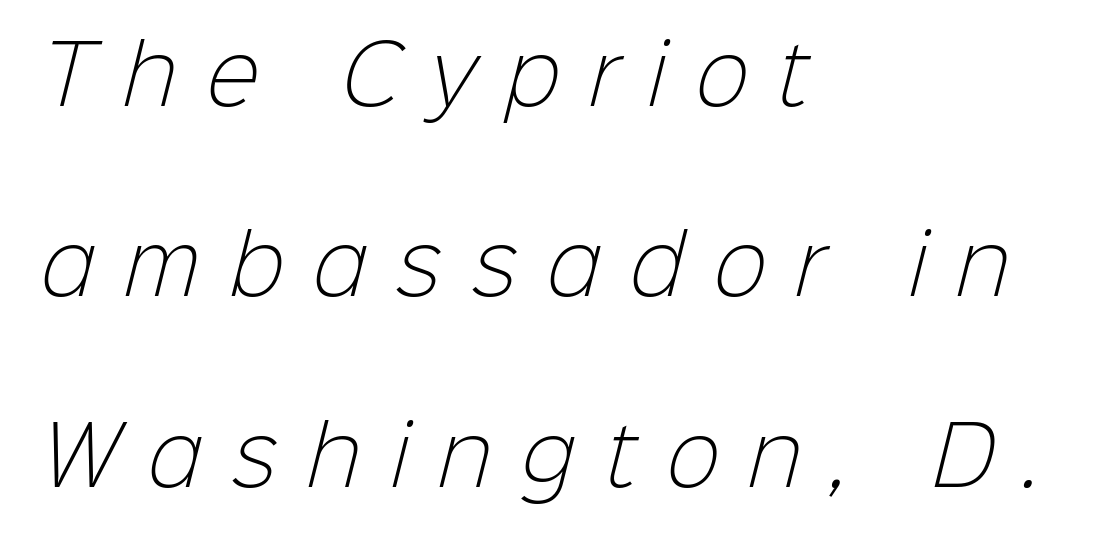
The image shows 80 px light sans-serif type; set left-aligned, loose line spacing (2.38x), unusually wide letter spacing (+0.37 em), not underlined; low stroke contrast and a medium x-height.
